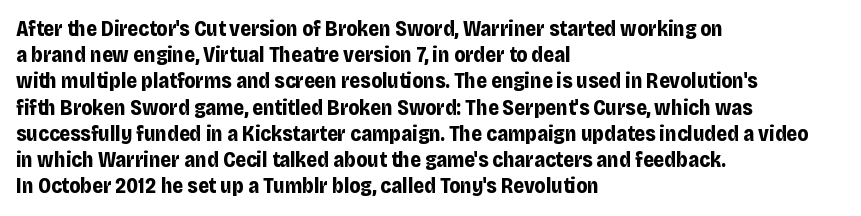
Does the weight exceed regular? Yes, all the way to bold. A typesetter would mark this as roman, not italic. The glyphs are unaccompanied by any horizontal stroke below them. Interline gaps are of average width in this sample. The horizontal fit of the characters is conventional and even.
